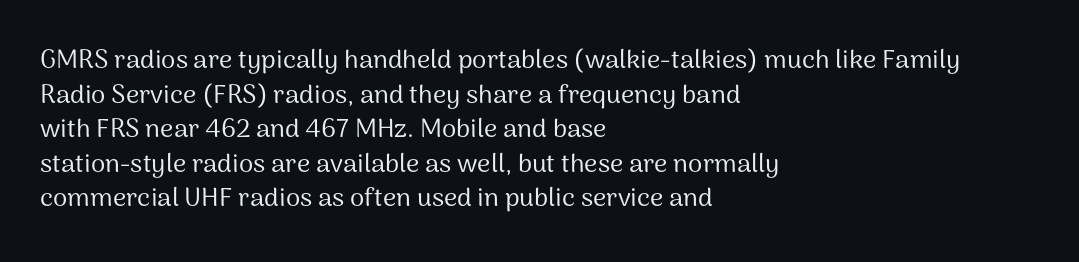
No chunkiness to these letters — they're not bold. A classic flush-left, rag-right setting is used for this passage. One glance says typical: line gaps are just what's usual. The letters sit at their default tracking, neither squeezed nor spread.
